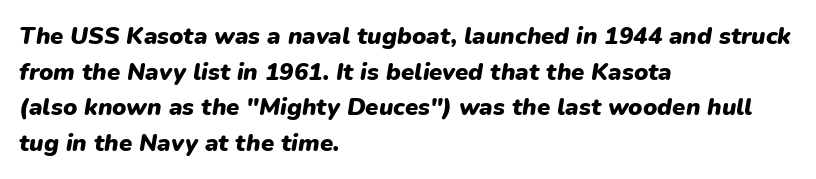
This rendering leaves character spacing at its baseline value. Strokes here are thick enough to call this a true bold. Compared with a centered layout, this one pins lines to the left instead. Descender tails drop into unmarked territory.
